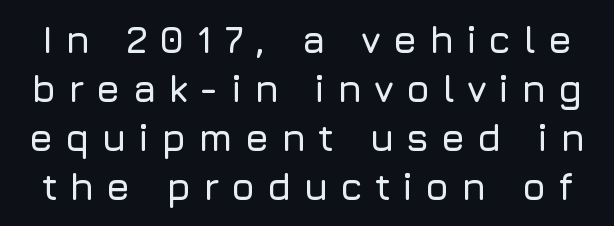
Only glyphs here, with clear space below each row. A typesetter would call this heavily tracked-out type. You could not count columns in this text — the font is proportionally spaced. The rows are spaced the way most documents space them.
